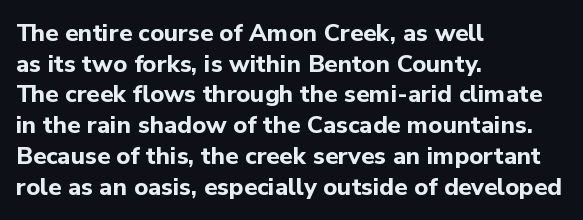
Q: Is the text bold? A: Yes.
Q: Is the text italic (slanted)? A: No, it is upright.
Q: Is the text underlined? A: No.
Q: How is the paragraph aligned? A: Left-aligned.
Q: Is the spacing between letters normal or unusually wide? A: Normal.
Q: Is the spacing between lines tight, normal or loose? A: Normal.
